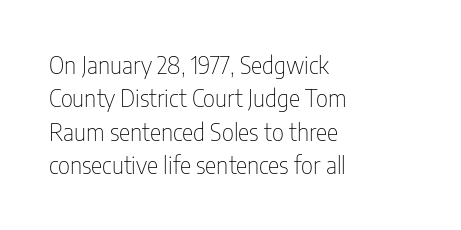
The letterforms sit at book weight or below. Posture: straight, roman, zero tilt. Tracking value appears to be zero — textbook default spacing. The passage shown stacks its lines at a standard gap. Is the block centered? No — it sits flush against the left margin. The foot of each line stays bare and open.
